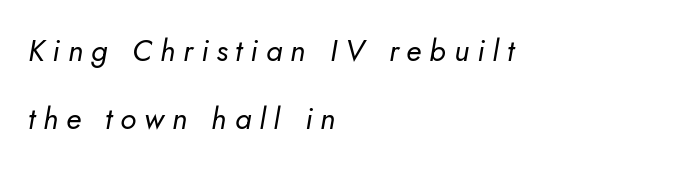
Q: Is the text bold? A: No.
Q: Is the text italic (slanted)? A: Yes, it leans right by about 5 degrees.
Q: Is the text underlined? A: No.
Q: How is the paragraph aligned? A: Left-aligned.
Q: Is the spacing between letters normal or unusually wide? A: Unusually wide.
Q: Is the spacing between lines tight, normal or loose? A: Loose.
Q: Width (condensed, normal, or wide)? A: Normal.
Q: Stroke contrast? A: Low.
Q: x-height? A: Small.
Q: Monospaced? A: No.
